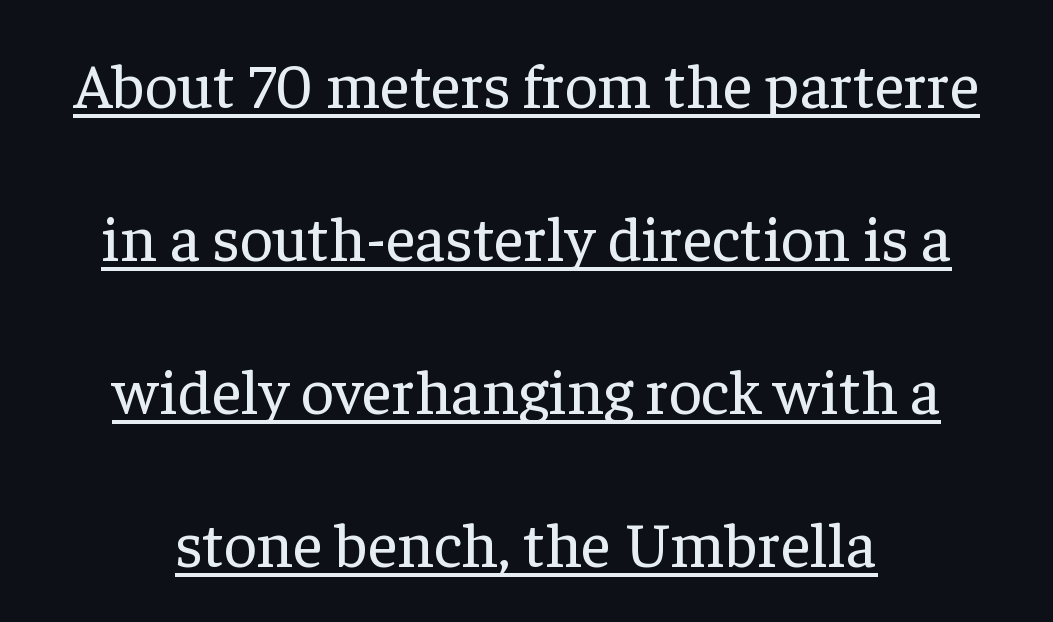
The lettering holds an erect, upright posture throughout. The passage shown stacks its lines with a broad gap. Ink coverage per letter is moderate at most. Somebody hit Ctrl+U on this one — the words are underlined.
